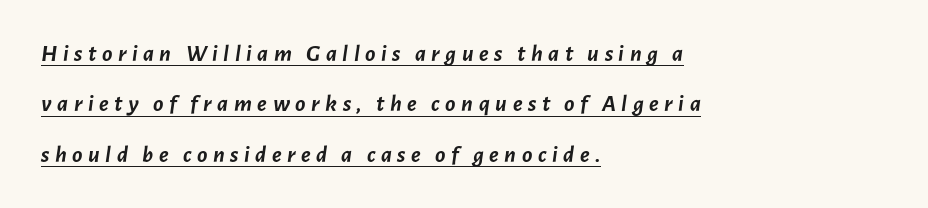
Plenty of ink on the page — the face is bold. Reading down the column, the eye jumps a long way to each next line. The text block is weighted toward the left margin, trailing off unevenly rightward. Is the letter spacing exaggerated? Yes — the characters are pushed far apart. The text carries the slant typical of an italic or oblique font.
